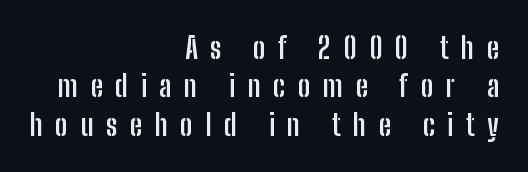
Q: Is the text bold? A: Yes.
Q: Is the text italic (slanted)? A: No, it is upright.
Q: Is the typeface a serif or a sans-serif typeface? A: Sans-serif.
Q: Is the text underlined? A: No.
Q: How is the paragraph aligned? A: Right-aligned.
Q: Is the spacing between letters normal or unusually wide? A: Unusually wide.
Q: Is the spacing between lines tight, normal or loose? A: Normal.
Q: Width (condensed, normal, or wide)? A: Condensed.
Q: Stroke contrast? A: Low.
Q: x-height? A: Medium.
Q: Monospaced? A: No.
